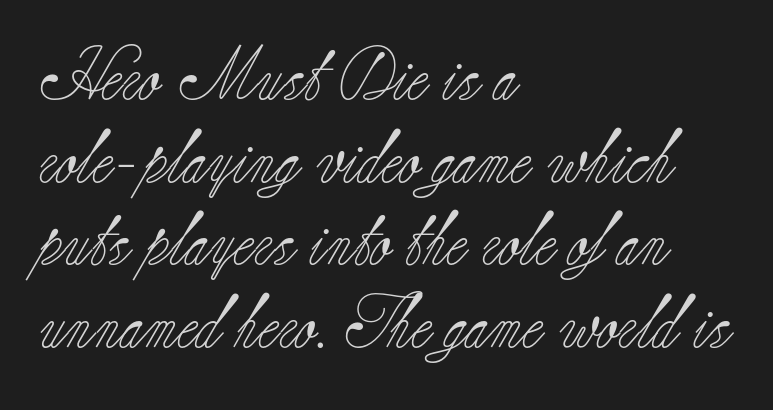
Q: Is the text bold? A: No.
Q: Is the text italic (slanted)? A: Yes.
Q: Is the typeface a serif or a sans-serif typeface? A: Serif.
Q: Is the text underlined? A: No.
Q: How is the paragraph aligned? A: Left-aligned.
Q: Is the spacing between letters normal or unusually wide? A: Normal.
Q: Is the spacing between lines tight, normal or loose? A: Normal.
Q: Width (condensed, normal, or wide)? A: Normal.
Q: Stroke contrast? A: Low.
Q: x-height? A: Small.
Q: Monospaced? A: No.
